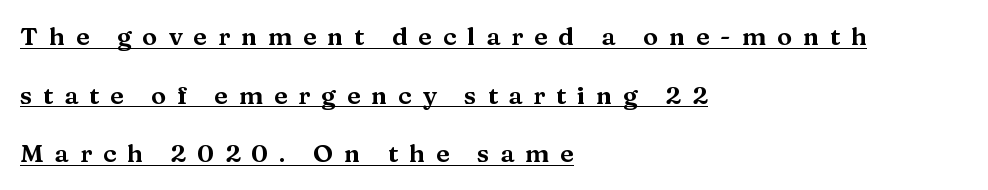
{"italic": "no", "underline": "yes", "align": "left", "line_spacing": "loose", "line_spacing_ratio": 2.35, "letter_spacing": "wide", "letter_spacing_em": 0.44, "glyph_px": 25}
